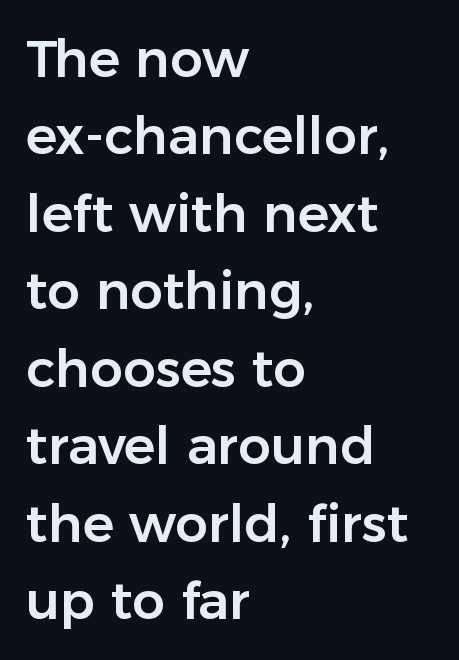
{"serif": "no", "italic": "no", "width": "normal", "stroke_contrast": "low", "x_height": "medium", "monospaced": "no", "underline": "no", "align": "left", "line_spacing": "normal", "line_spacing_ratio": 1.49, "letter_spacing": "normal", "letter_spacing_em": 0.0, "glyph_px": 52}
